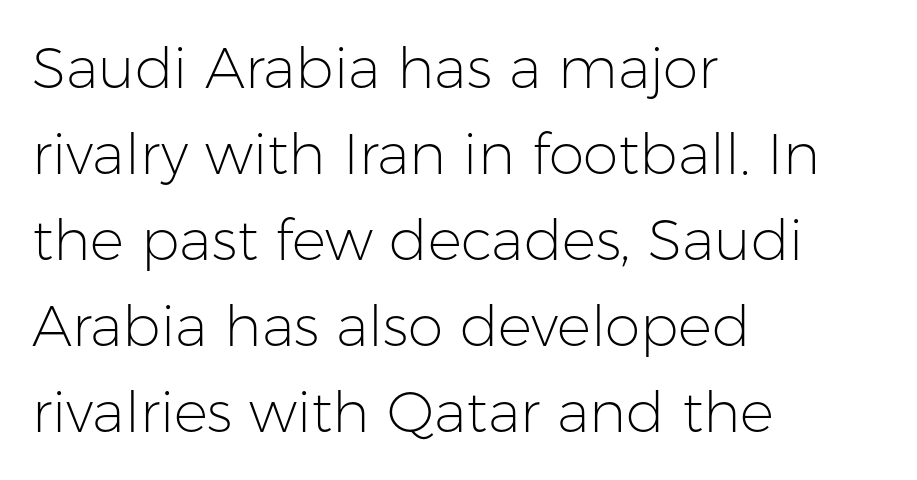
The image shows 57 px light sans-serif type, upright; set left-aligned, normal line spacing (1.51x), normal letter spacing, not underlined; low stroke contrast and a medium x-height.
